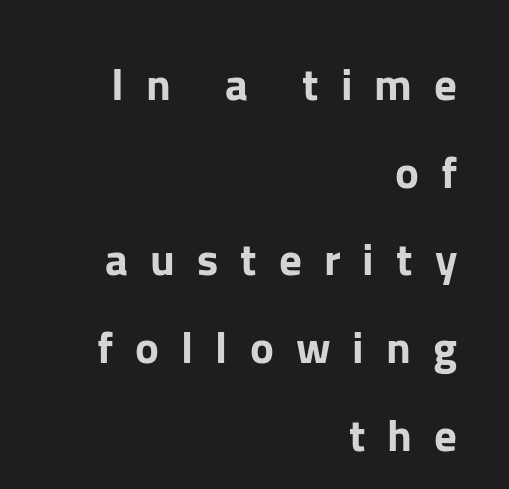
{"serif": "no", "italic": "no", "width": "normal", "stroke_contrast": "low", "x_height": "medium", "monospaced": "no", "underline": "no", "align": "right", "line_spacing": "loose", "line_spacing_ratio": 1.95, "letter_spacing": "wide", "letter_spacing_em": 0.49, "glyph_px": 45}
